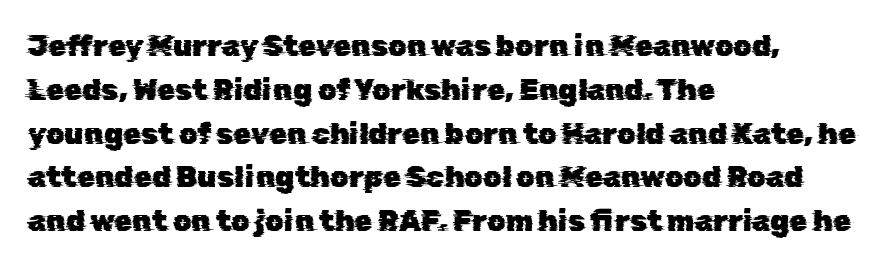
The image shows 29 px sans-serif type; set left-aligned, normal line spacing (1.51x), normal letter spacing, not underlined; low stroke contrast and a medium x-height.
